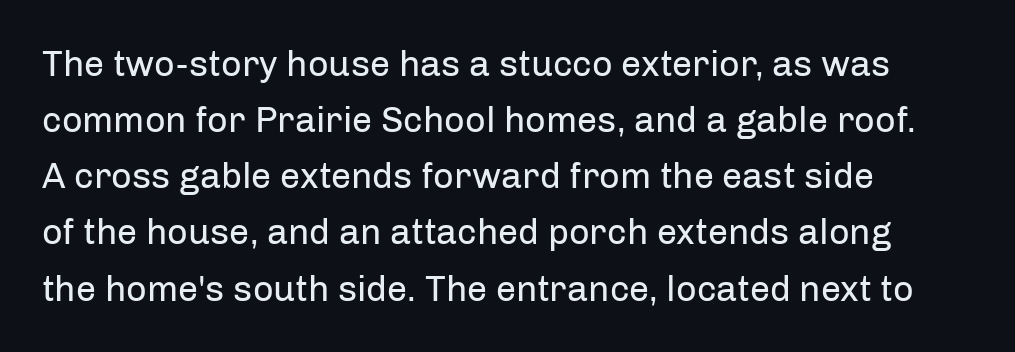
{"serif": "no", "italic": "no", "bold": "no", "weight": "regular", "width": "normal", "stroke_contrast": "low", "x_height": "medium", "monospaced": "no", "underline": "no", "align": "left", "line_spacing": "normal", "line_spacing_ratio": 1.56, "letter_spacing": "normal", "letter_spacing_em": 0.0, "glyph_px": 36}
